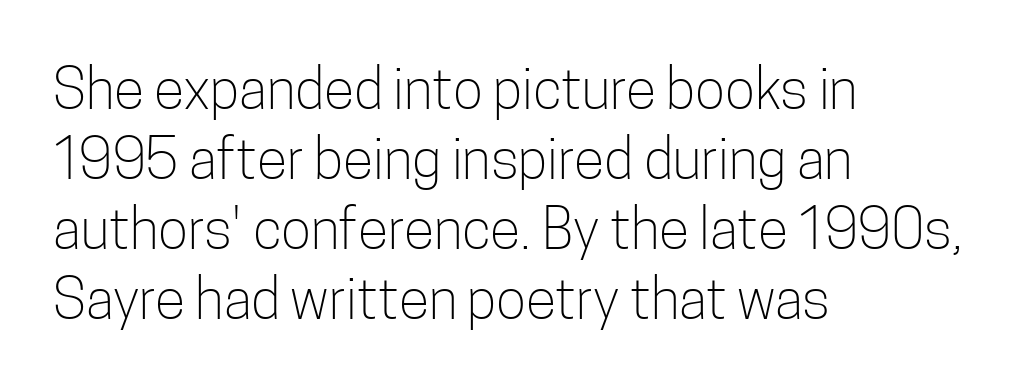
Q: Is the text bold? A: No.
Q: Is the text italic (slanted)? A: No, it is upright.
Q: Is the typeface a serif or a sans-serif typeface? A: Sans-serif.
Q: Is the text underlined? A: No.
Q: How is the paragraph aligned? A: Left-aligned.
Q: Is the spacing between letters normal or unusually wide? A: Normal.
Q: Is the spacing between lines tight, normal or loose? A: Normal.
Q: Width (condensed, normal, or wide)? A: Condensed.
Q: Stroke contrast? A: Low.
Q: x-height? A: Medium.
Q: Monospaced? A: No.
